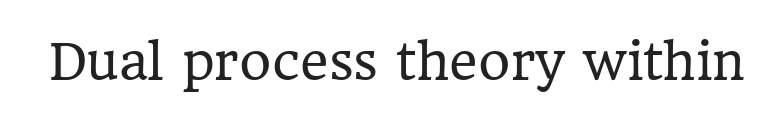
Ascenders rise straight up at ninety degrees. Typographically, this falls in the serif category. The letterforms sit at book weight or below. Nothing unusual about the tracking: characters are spaced as the font intends. Each letter keeps its own natural width here, so spacing adapts to shape. Any mark beneath the type? The region is blank.
